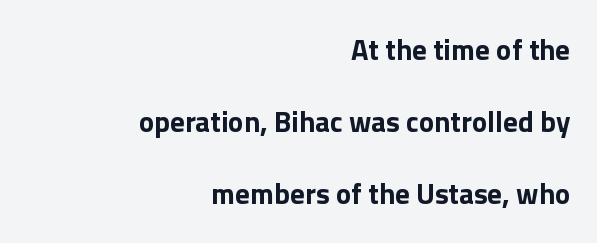
{"serif": "no", "italic": "no", "bold": "yes", "weight": "bold", "width": "normal", "x_height": "medium", "monospaced": "no", "underline": "no", "align": "right", "line_spacing": "loose", "line_spacing_ratio": 2.48, "letter_spacing": "normal", "letter_spacing_em": 0.0, "glyph_px": 29}
